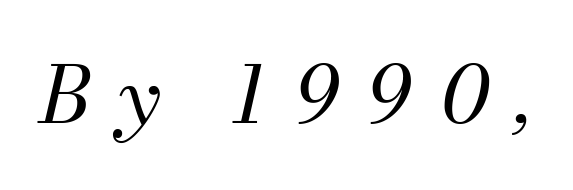
Note the varied advance widths — an 'i' is clearly narrower than an 'm'. Stroke mass is kept to a normal reading level or below. Is the type slanted? Yes — the strokes lean at a clear angle. In terms of letterform style, serifs are clearly present. Nobody drew a line under any word here.
